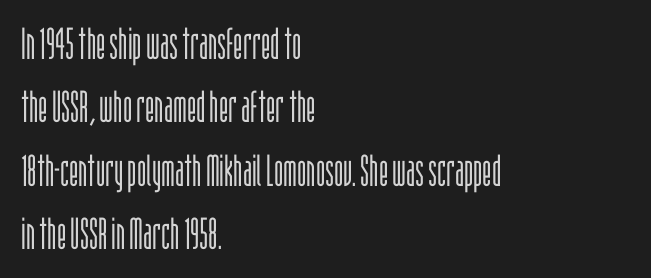
The image shows 44 px light, condensed sans-serif type, upright; set left-aligned, normal line spacing (1.44x), normal letter spacing, not underlined; low stroke contrast and a large x-height.
